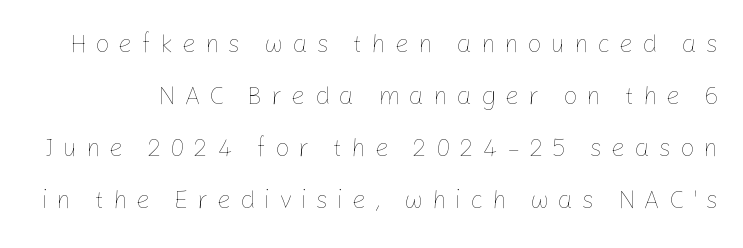
Q: Is the text bold? A: No.
Q: Is the text italic (slanted)? A: No, it is upright.
Q: Is the text underlined? A: No.
Q: Is the spacing between letters normal or unusually wide? A: Unusually wide.
Q: Is the spacing between lines tight, normal or loose? A: Loose.
